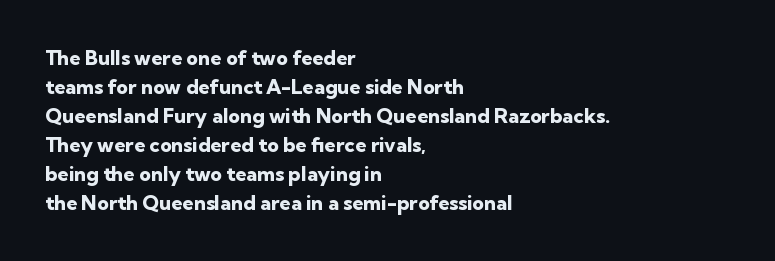
Style check: upright. The block of text has a typical density, with ordinary space between rows. The words here are not underlined. The paragraph shown leans on its left margin. The gaps between neighbouring characters are ordinary and unremarkable.
